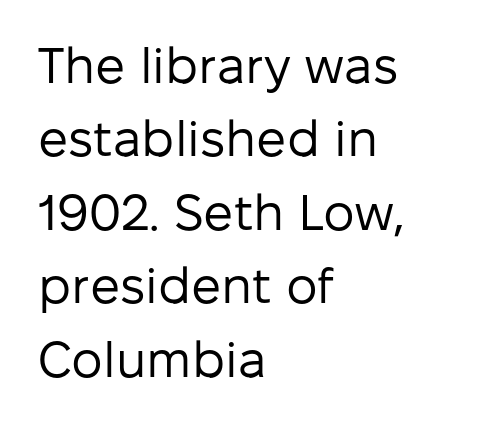
The image shows 50 px regular-weight sans-serif type, upright; set left-aligned, normal line spacing (1.47x), normal letter spacing, not underlined; low stroke contrast and a medium x-height.
